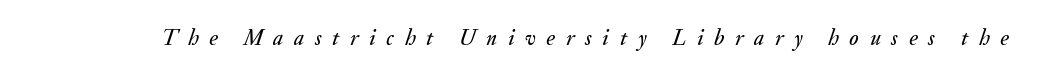
{"italic": "yes", "lean": "right", "slant_degrees": 20, "underline": "no", "letter_spacing": "wide", "letter_spacing_em": 0.49, "glyph_px": 22}
